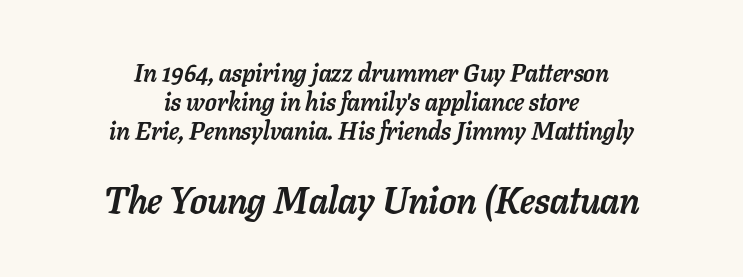
The image shows 37 px semibold type, italic (leaning right); set centered, line spacing 1.17x, normal letter spacing, not underlined; the second (bottom) block is 1.48x larger; low stroke contrast and a medium x-height.
